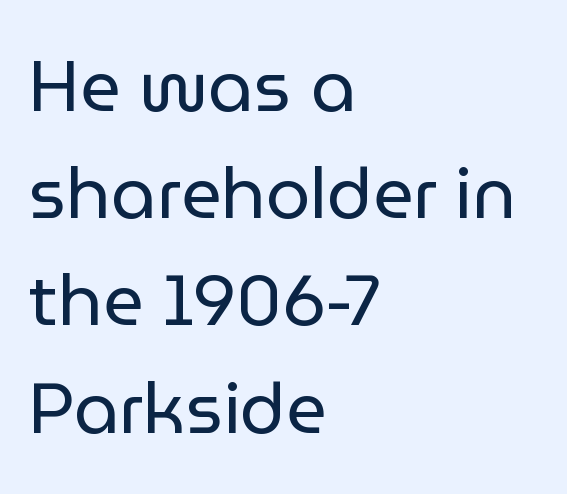
{"serif": "no", "italic": "no", "bold": "no", "weight": "regular", "width": "normal", "stroke_contrast": "low", "x_height": "medium", "monospaced": "no", "underline": "no", "align": "left", "line_spacing": "normal", "line_spacing_ratio": 1.51, "letter_spacing": "normal", "letter_spacing_em": 0.0, "glyph_px": 71}
